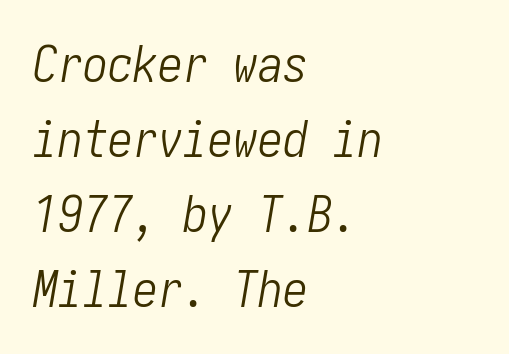
The image shows 50 px light, condensed type, italic (leaning right); set left-aligned, normal line spacing (1.5x), normal letter spacing, not underlined; low stroke contrast and a medium x-height.
